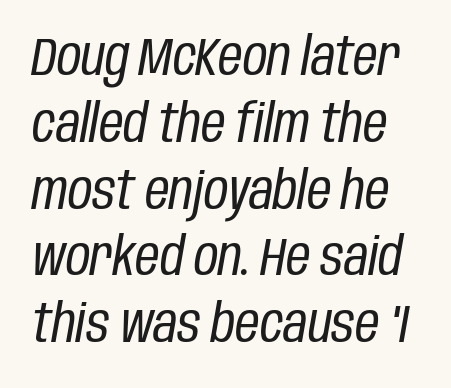
The image shows 53 px regular-weight, condensed type, italic (leaning right); set normal line spacing (1.26x), normal letter spacing, not underlined; low stroke contrast and a large x-height.
